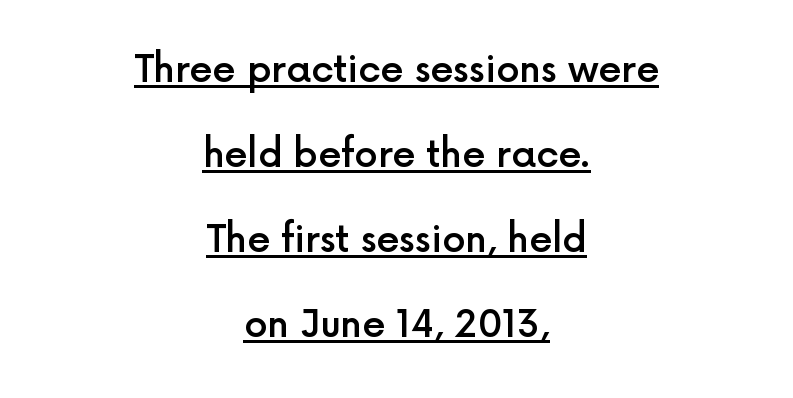
Q: Is the text bold? A: Semi-bold.
Q: Is the text italic (slanted)? A: No, it is upright.
Q: Is the typeface a serif or a sans-serif typeface? A: Sans-serif.
Q: Is the text underlined? A: Yes.
Q: How is the paragraph aligned? A: Centered.
Q: Is the spacing between letters normal or unusually wide? A: Normal.
Q: Is the spacing between lines tight, normal or loose? A: Loose.
Q: Width (condensed, normal, or wide)? A: Normal.
Q: x-height? A: Medium.
Q: Monospaced? A: No.
